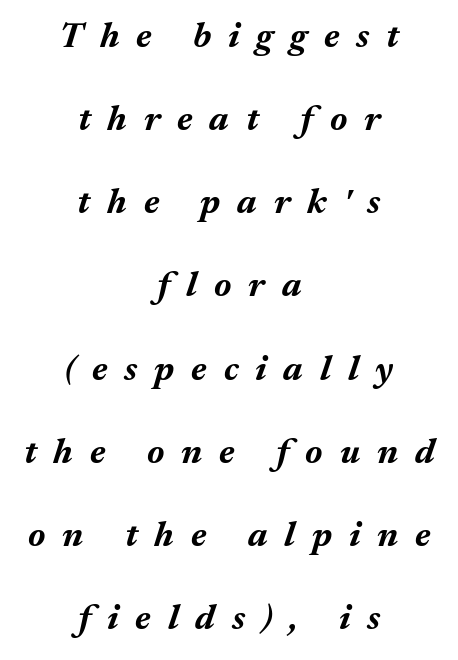
{"italic": "yes", "lean": "right", "slant_degrees": 17, "bold": "yes", "weight": "bold", "width": "normal", "stroke_contrast": "medium", "x_height": "medium", "monospaced": "no", "underline": "no", "align": "center", "line_spacing": "loose", "line_spacing_ratio": 2.31, "letter_spacing": "wide", "letter_spacing_em": 0.47, "glyph_px": 36}
